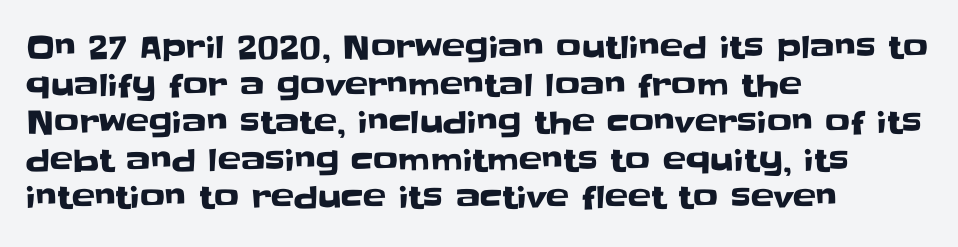
Q: Is the text italic (slanted)? A: No, it is upright.
Q: Is the typeface a serif or a sans-serif typeface? A: Sans-serif.
Q: Is the text underlined? A: No.
Q: How is the paragraph aligned? A: Left-aligned.
Q: Is the spacing between letters normal or unusually wide? A: Normal.
Q: Width (condensed, normal, or wide)? A: Normal.
Q: Stroke contrast? A: Low.
Q: x-height? A: Large.
Q: Monospaced? A: No.
